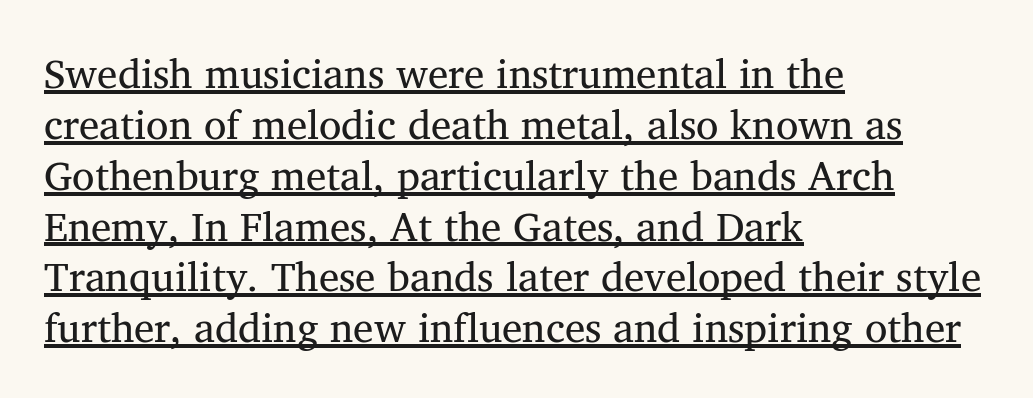
The image shows 41 px regular-weight serif type, upright; set left-aligned, line spacing 1.24x, normal letter spacing, underlined; medium stroke contrast and a medium x-height.
